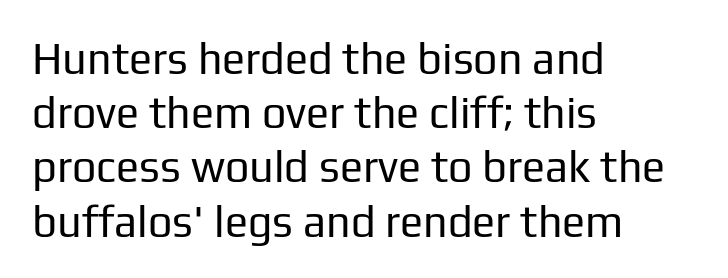
Tracking value appears to be zero — textbook default spacing. Descender tails drop into unmarked territory. The passage shown is not bold in any degree. The rendering uses natural spacing where letterforms have individual widths. Leftover space on each line is placed entirely after the last word. Designer's note — italics off, roman on.
